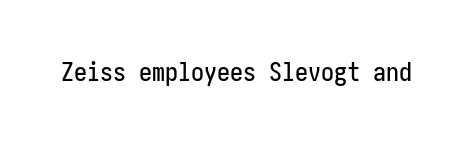
Q: Is the text italic (slanted)? A: No, it is upright.
Q: Is the text underlined? A: No.
Q: Is the spacing between letters normal or unusually wide? A: Normal.
